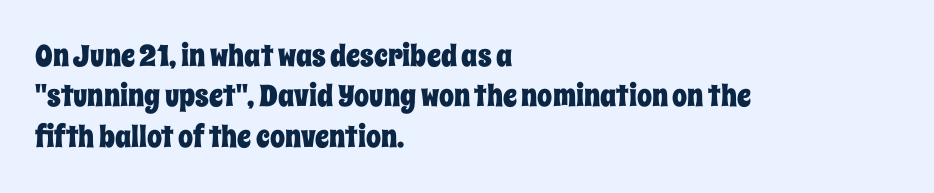
Q: Is the text italic (slanted)? A: No, it is upright.
Q: Is the text underlined? A: No.
Q: How is the paragraph aligned? A: Left-aligned.
Q: Is the spacing between letters normal or unusually wide? A: Normal.
Q: Is the spacing between lines tight, normal or loose? A: Normal.
Q: Width (condensed, normal, or wide)? A: Condensed.
Q: Stroke contrast? A: Low.
Q: x-height? A: Large.
Q: Monospaced? A: No.
